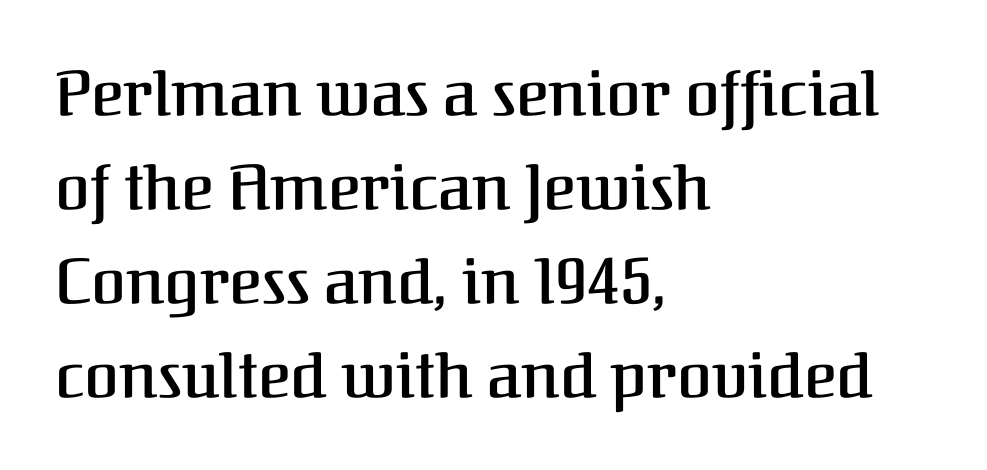
The image shows 63 px semibold serif type, upright; set left-aligned, normal line spacing (1.49x), normal letter spacing, not underlined; medium stroke contrast and a medium x-height.
